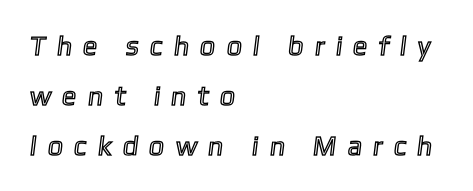
Q: Is the text underlined? A: No.
Q: How is the paragraph aligned? A: Left-aligned.
Q: Is the spacing between letters normal or unusually wide? A: Unusually wide.
